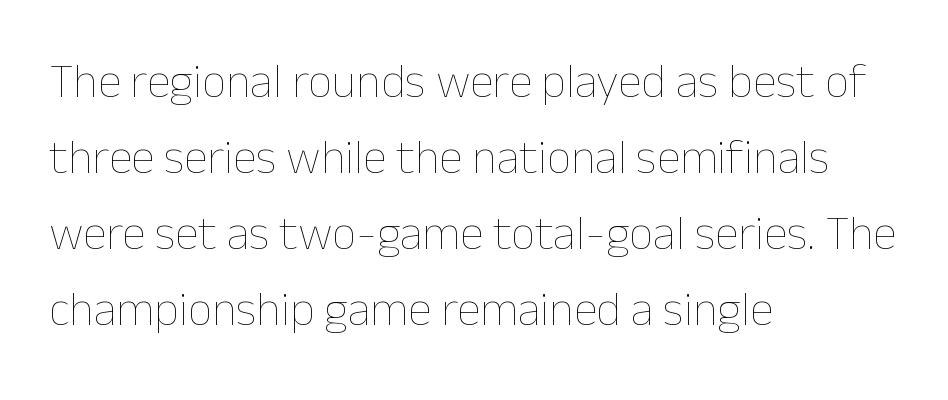
Vertical strokes here are truly vertical. Each letter keeps its own natural width here, so spacing adapts to shape. Tracking value appears to be zero — textbook default spacing. Each new line begins a customary step beneath the previous one. The glyphs are unaccompanied by any horizontal stroke below them.
